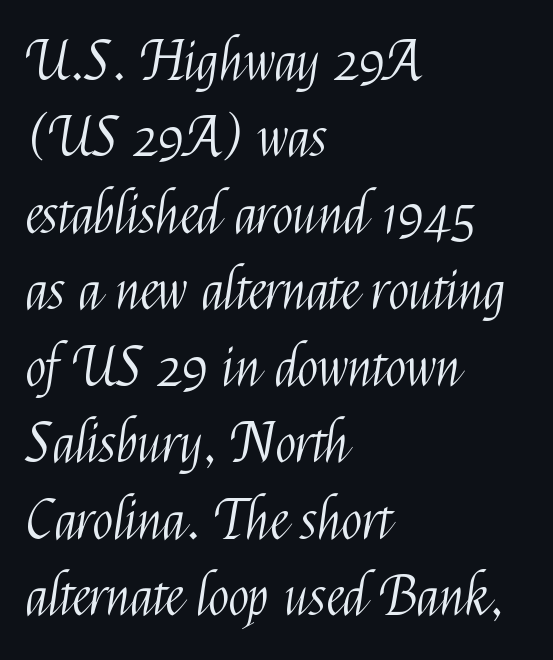
Q: Is the text bold? A: No.
Q: Is the text italic (slanted)? A: Yes.
Q: Is the typeface a serif or a sans-serif typeface? A: Sans-serif.
Q: Is the text underlined? A: No.
Q: How is the paragraph aligned? A: Left-aligned.
Q: Is the spacing between letters normal or unusually wide? A: Normal.
Q: Is the spacing between lines tight, normal or loose? A: Normal.
Q: Width (condensed, normal, or wide)? A: Condensed.
Q: Stroke contrast? A: Medium.
Q: x-height? A: Medium.
Q: Monospaced? A: No.
